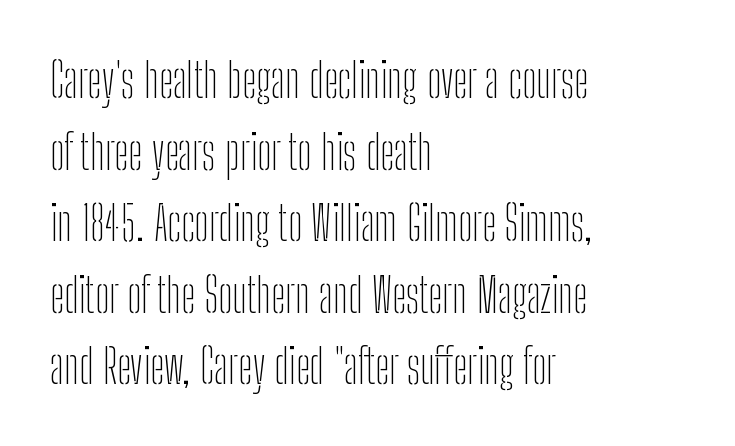
The image shows 48 px thin, condensed sans-serif type, upright; set left-aligned, normal line spacing (1.49x), normal letter spacing, not underlined; low stroke contrast and a medium x-height.
